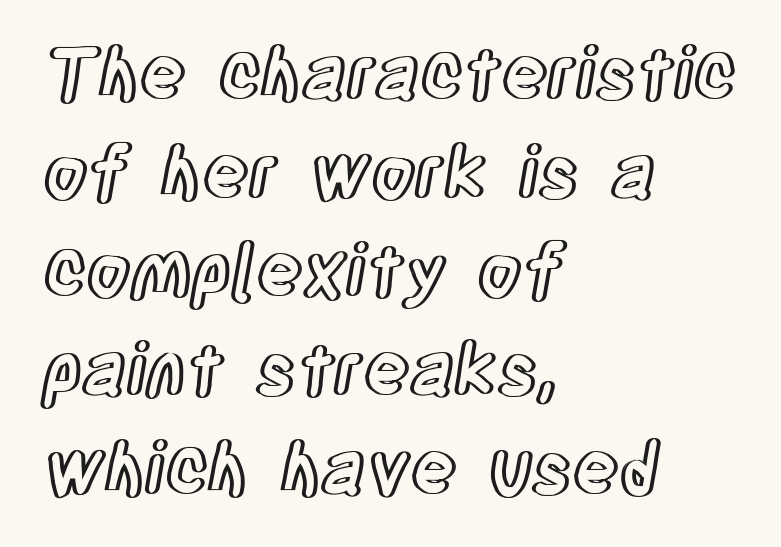
The image shows 71 px condensed type; set left-aligned, normal line spacing (1.39x), normal letter spacing, not underlined; a large x-height.
